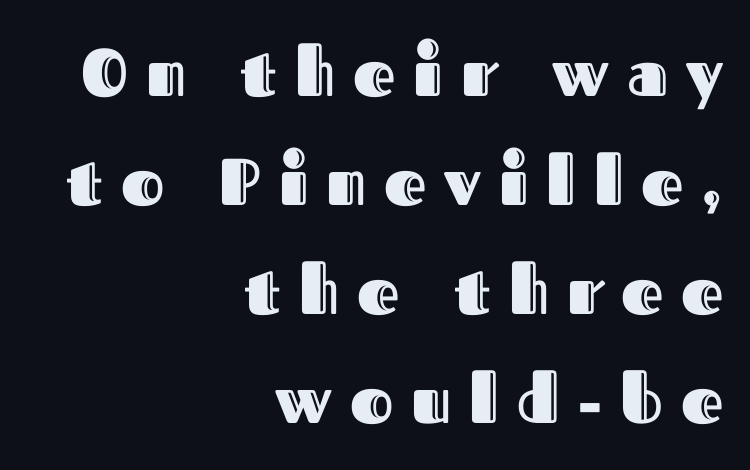
{"italic": "no", "width": "normal", "x_height": "medium", "monospaced": "no", "underline": "no", "align": "right", "line_spacing": "normal", "line_spacing_ratio": 1.65, "letter_spacing": "wide", "letter_spacing_em": 0.27, "glyph_px": 66}
